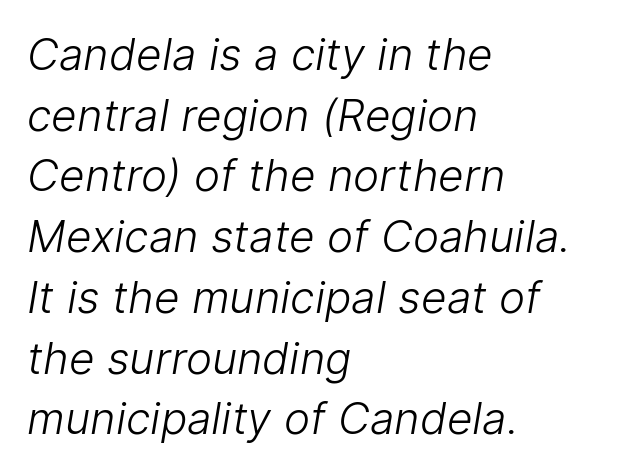
Bold? No — there's no thickening of the strokes. In terms of leading, this rendering sits right in the middle. The face used here is a sans, in the tradition of grotesques and geometrics. Does extra space separate the letters? No, they use regular spacing. Horizontally, the lines are justified to the leading edge only. The words here are not underlined.
